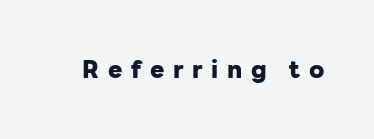
{"italic": "no", "bold": "yes", "underline": "no", "letter_spacing": "wide", "letter_spacing_em": 0.36, "glyph_px": 24}
